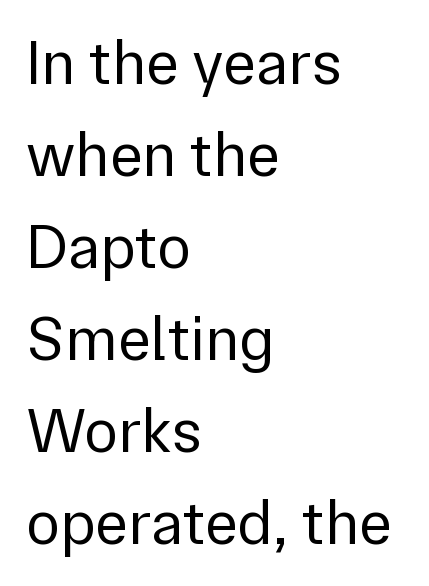
{"serif": "no", "italic": "no", "bold": "no", "weight": "regular", "width": "normal", "stroke_contrast": "low", "x_height": "medium", "monospaced": "no", "underline": "no", "align": "left", "line_spacing": "normal", "line_spacing_ratio": 1.46, "letter_spacing": "normal", "letter_spacing_em": 0.0, "glyph_px": 63}
